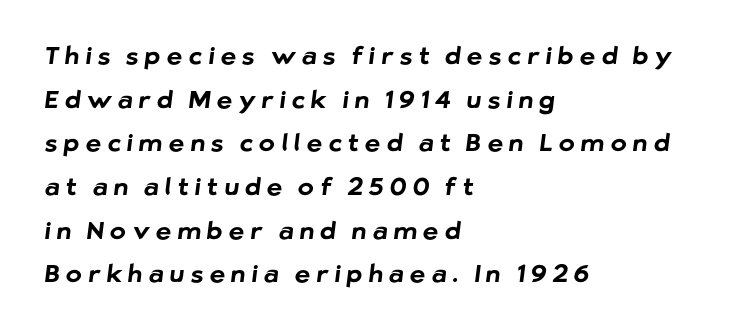
Every row of glyphs begins at an identical x-position on the left. The rendering uses a bold face; every stroke is thick and dark. Lines of text with bare space underneath. Tracking here is generous; glyphs stand well apart from one another.
